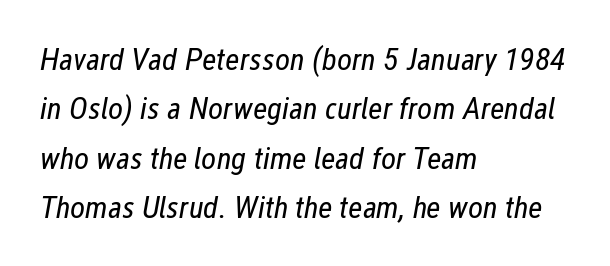
Q: Is the text bold? A: No.
Q: Is the text italic (slanted)? A: Yes, it leans right by about 12 degrees.
Q: Is the text underlined? A: No.
Q: How is the paragraph aligned? A: Left-aligned.
Q: Is the spacing between letters normal or unusually wide? A: Normal.
Q: Is the spacing between lines tight, normal or loose? A: Normal.
Q: Width (condensed, normal, or wide)? A: Condensed.
Q: Stroke contrast? A: Low.
Q: x-height? A: Medium.
Q: Monospaced? A: No.
